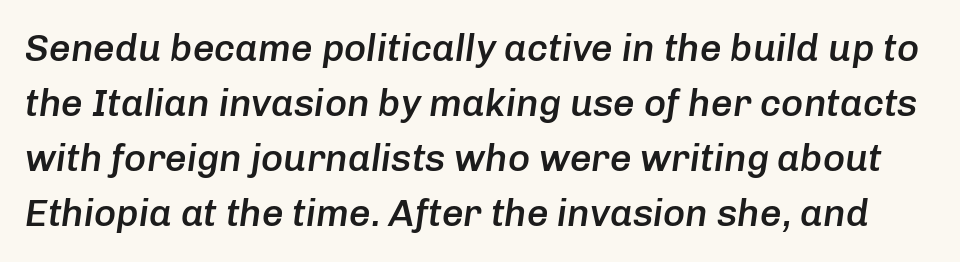
The image shows 38 px semibold type, italic (leaning right); set normal line spacing (1.45x), normal letter spacing, not underlined; low stroke contrast and a medium x-height.
